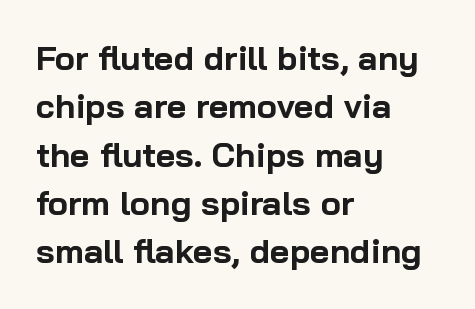
Q: Is the text bold? A: Yes.
Q: Is the text italic (slanted)? A: No, it is upright.
Q: Is the typeface a serif or a sans-serif typeface? A: Sans-serif.
Q: Is the text underlined? A: No.
Q: How is the paragraph aligned? A: Left-aligned.
Q: Is the spacing between letters normal or unusually wide? A: Normal.
Q: Is the spacing between lines tight, normal or loose? A: Normal.
Q: Width (condensed, normal, or wide)? A: Normal.
Q: Stroke contrast? A: Low.
Q: x-height? A: Medium.
Q: Monospaced? A: No.
